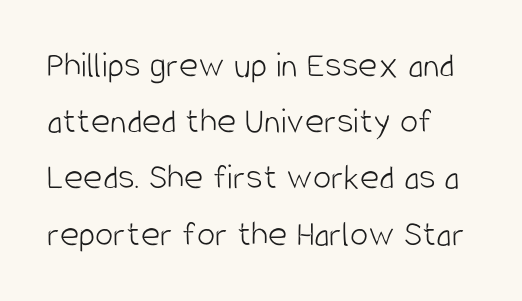
The strip under each line holds only bare page. Ink coverage per letter is moderate at most. These lines are rendered in a variable-pitch font. Is there any slant? The stems are plumb. This is sans-serif lettering, the kind often seen on screens and signage.
